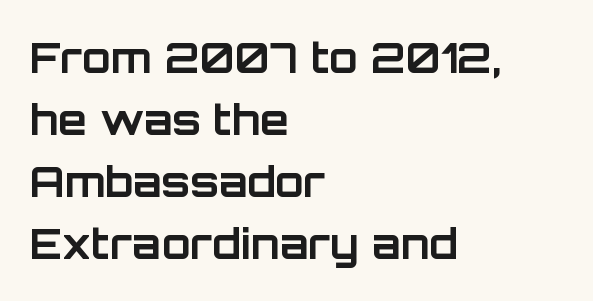
The image shows 42 px bold sans-serif type, upright; set left-aligned, normal line spacing (1.48x), normal letter spacing, not underlined; low stroke contrast and a large x-height.
